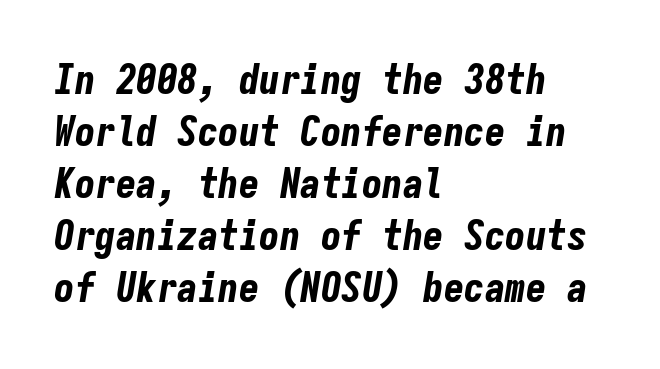
{"italic": "yes", "lean": "right", "slant_degrees": 9, "bold": "yes", "weight": "bold", "width": "condensed", "stroke_contrast": "low", "x_height": "medium", "monospaced": "yes", "underline": "no", "align": "left", "line_spacing": "normal", "line_spacing_ratio": 1.27, "letter_spacing": "normal", "letter_spacing_em": 0.0, "glyph_px": 41}
